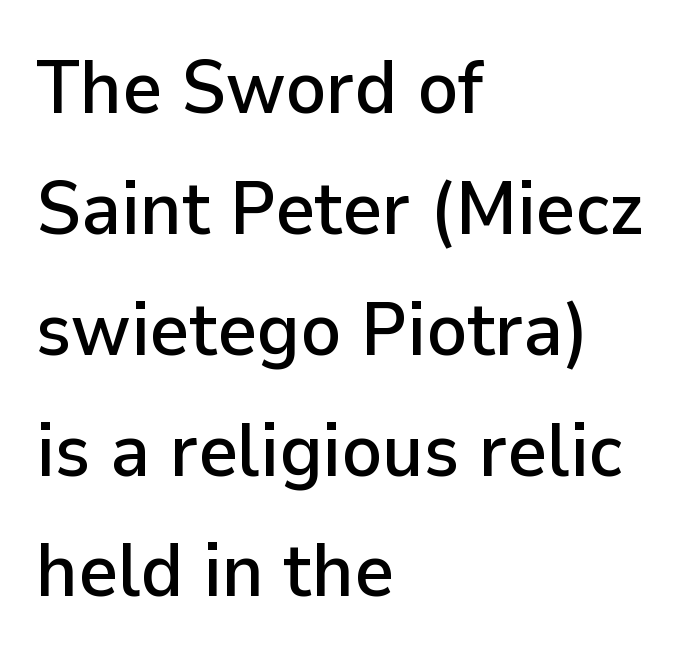
Q: Is the text italic (slanted)? A: No, it is upright.
Q: Is the typeface a serif or a sans-serif typeface? A: Sans-serif.
Q: Is the text underlined? A: No.
Q: How is the paragraph aligned? A: Left-aligned.
Q: Is the spacing between letters normal or unusually wide? A: Normal.
Q: Is the spacing between lines tight, normal or loose? A: Normal.
Q: Width (condensed, normal, or wide)? A: Normal.
Q: Stroke contrast? A: Low.
Q: x-height? A: Medium.
Q: Monospaced? A: No.
